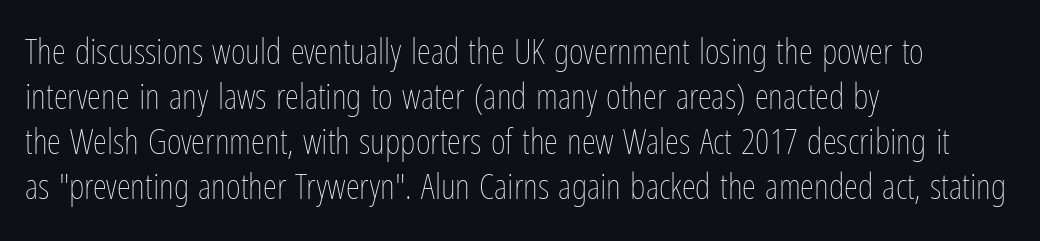
{"italic": "no", "bold": "no", "weight": "thin", "width": "condensed", "stroke_contrast": "low", "x_height": "medium", "monospaced": "no", "underline": "no", "align": "left", "line_spacing": "normal", "line_spacing_ratio": 1.25, "letter_spacing": "normal", "letter_spacing_em": 0.0, "glyph_px": 36}
